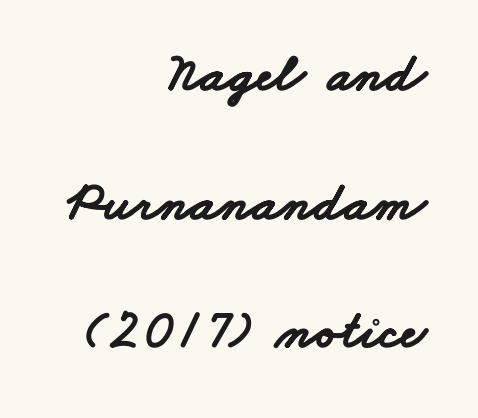
Does extra space separate the letters? No, they use regular spacing. Each new line begins a long way beneath the previous one. Look at the stroke-to-counter ratio: heavy, a bold. The rag falls on the left side of this text block. Character widths vary here, with narrow letters taking less room than wide ones.
